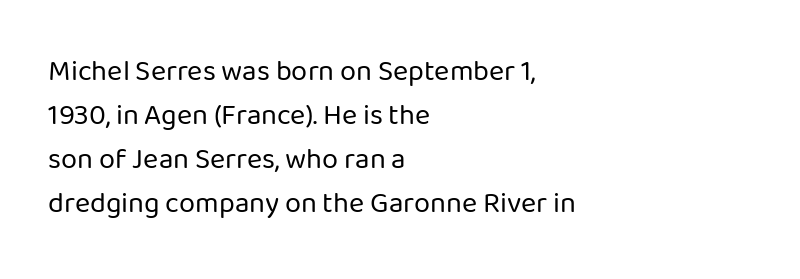
Q: Is the text bold? A: No.
Q: Is the text italic (slanted)? A: No, it is upright.
Q: Is the typeface a serif or a sans-serif typeface? A: Sans-serif.
Q: Is the text underlined? A: No.
Q: How is the paragraph aligned? A: Left-aligned.
Q: Is the spacing between letters normal or unusually wide? A: Normal.
Q: Is the spacing between lines tight, normal or loose? A: Normal.
Q: Width (condensed, normal, or wide)? A: Normal.
Q: Stroke contrast? A: Low.
Q: x-height? A: Medium.
Q: Monospaced? A: No.
